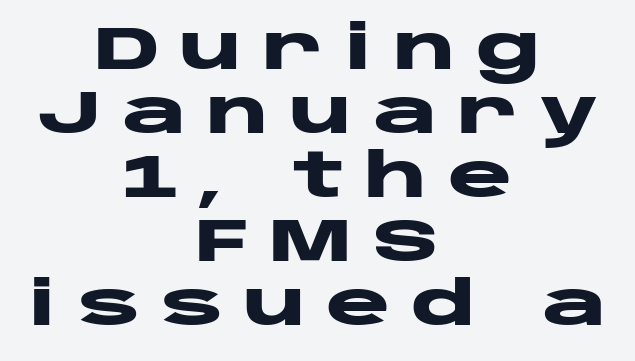
Q: Is the text bold? A: Yes.
Q: Is the text italic (slanted)? A: No, it is upright.
Q: Is the typeface a serif or a sans-serif typeface? A: Sans-serif.
Q: Is the text underlined? A: No.
Q: How is the paragraph aligned? A: Centered.
Q: Is the spacing between letters normal or unusually wide? A: Unusually wide.
Q: Is the spacing between lines tight, normal or loose? A: Tight.
Q: Width (condensed, normal, or wide)? A: Wide.
Q: Stroke contrast? A: Low.
Q: x-height? A: Large.
Q: Monospaced? A: No.
